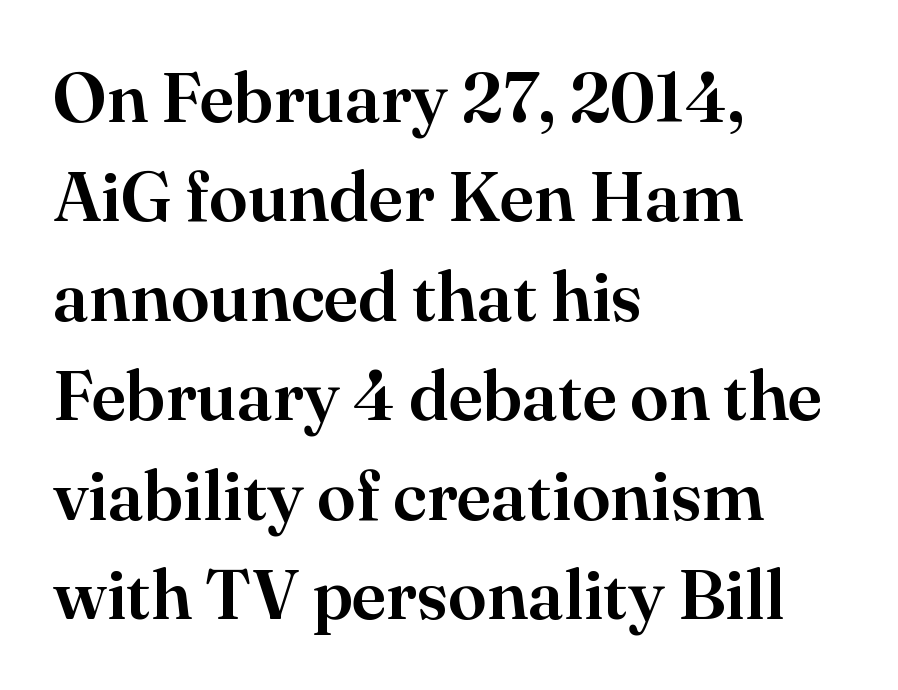
Alignment: flush left. Nothing unusual about the tracking: characters are spaced as the font intends. Letterform terminals end in serifs throughout the passage. Whoever set this chose a conventional vertical rhythm. The face used here is proportionally spaced, like ordinary book or web type.
